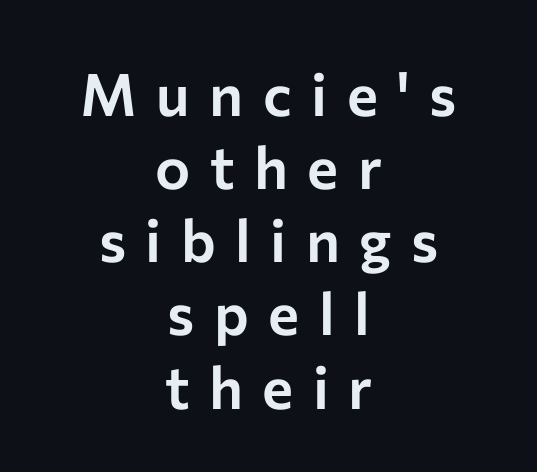
Only glyphs here, with clear space below each row. These lines were composed using upright roman letters. Note the varied advance widths — an 'i' is clearly narrower than an 'm'. Does the type have serifs? No, each stem ends abruptly. A typesetter would call this heavily tracked-out type. A student would call this center alignment; a typographer would say set centered.
